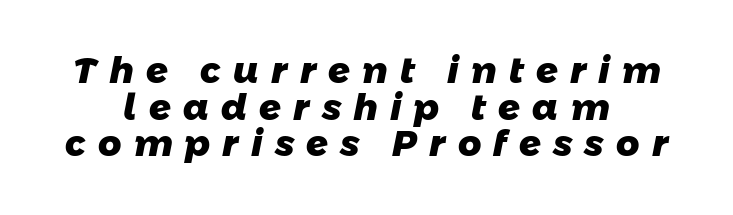
The image shows 36 px heavy sans-serif type; set centered, tight line spacing (1.02x), unusually wide letter spacing (+0.34 em), not underlined; low stroke contrast and a medium x-height.
